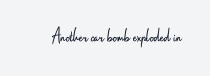
Q: Is the text bold? A: No.
Q: Is the text italic (slanted)? A: Yes.
Q: Is the text underlined? A: No.
Q: Is the spacing between letters normal or unusually wide? A: Normal.
